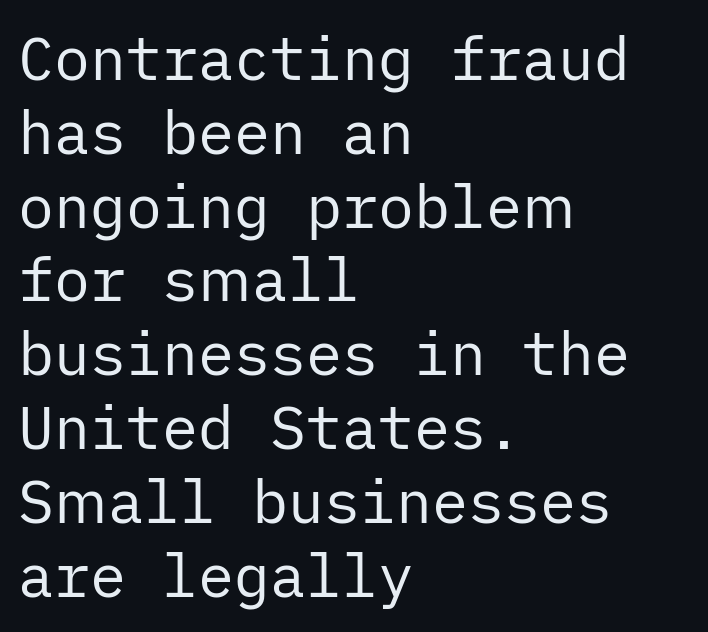
{"serif": "no", "italic": "no", "bold": "no", "weight": "regular", "width": "normal", "stroke_contrast": "low", "x_height": "medium", "underline": "no", "align": "left", "line_spacing_ratio": 1.23, "letter_spacing": "normal", "letter_spacing_em": 0.0, "glyph_px": 60}
